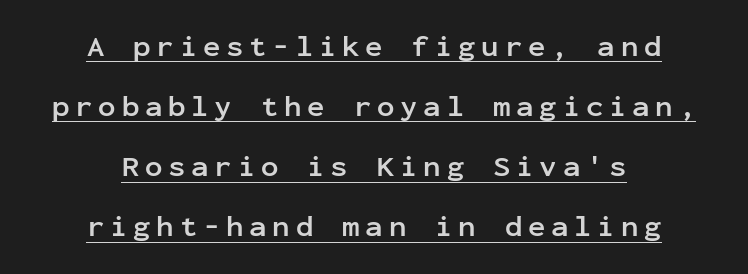
Which margin do the lines hug? Neither — every line sits in the middle. Is there much room between lines? Yes — plenty of vertical air separates them. Notice how the stems are strictly vertical — no italics here. In designer terms, the underline attribute is active on this setting. These lines have a slow, spaced-out rhythm from letter to letter. A typesetter would call this monospace, since all characters share one set width.
